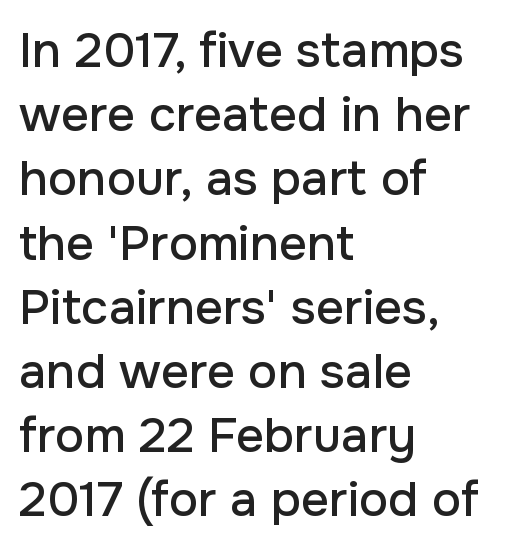
{"serif": "no", "italic": "no", "width": "normal", "stroke_contrast": "low", "x_height": "medium", "monospaced": "no", "underline": "no", "align": "left", "line_spacing": "normal", "line_spacing_ratio": 1.31, "letter_spacing": "normal", "letter_spacing_em": 0.0, "glyph_px": 49}
